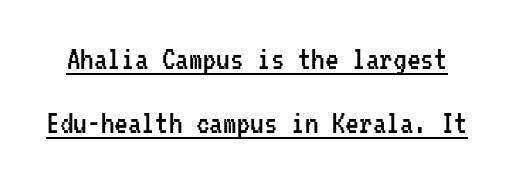
{"serif": "no", "italic": "no", "bold": "no", "weight": "regular", "width": "condensed", "stroke_contrast": "low", "x_height": "medium", "monospaced": "yes", "underline": "yes", "line_spacing_ratio": 1.89, "letter_spacing": "normal", "letter_spacing_em": 0.0, "glyph_px": 34}
